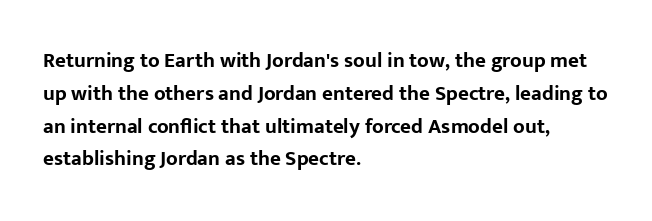
{"italic": "no", "bold": "yes", "underline": "no", "align": "left", "line_spacing": "normal", "line_spacing_ratio": 1.56, "letter_spacing": "normal", "letter_spacing_em": 0.0, "glyph_px": 21}
